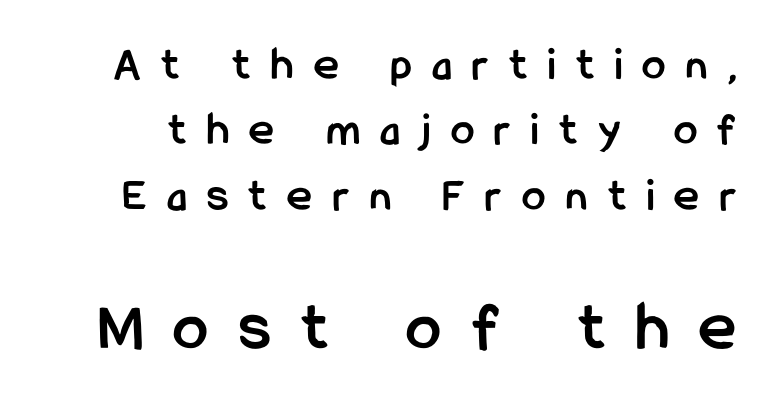
Q: Is the text bold? A: Yes.
Q: Is the text italic (slanted)? A: No, it is upright.
Q: Is the typeface a serif or a sans-serif typeface? A: Sans-serif.
Q: Is the text underlined? A: No.
Q: Is the spacing between letters normal or unusually wide? A: Unusually wide.
Q: Is the spacing between lines tight, normal or loose? A: Normal.
Q: Which block of text is set in a larger size, the first (top) or the second (bottom)? A: The second (bottom) one.
Q: Width (condensed, normal, or wide)? A: Condensed.
Q: Stroke contrast? A: Low.
Q: x-height? A: Medium.
Q: Monospaced? A: No.
